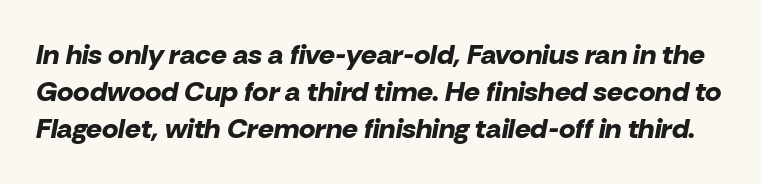
{"italic": "yes", "lean": "right", "slant_degrees": 10, "bold": "yes", "weight": "bold", "width": "normal", "stroke_contrast": "low", "x_height": "medium", "monospaced": "no", "underline": "no", "line_spacing": "normal", "line_spacing_ratio": 1.33, "letter_spacing": "normal", "letter_spacing_em": 0.0, "glyph_px": 28}
